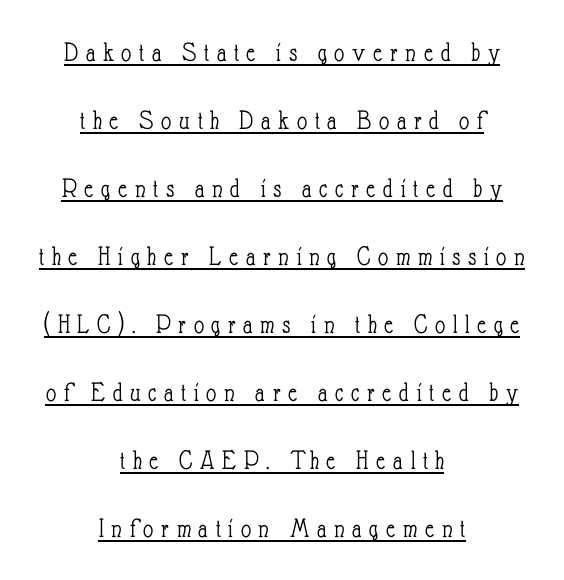
The image shows 28 px light, condensed type, upright; set centered, loose line spacing (2.43x), unusually wide letter spacing (+0.27 em), underlined; low stroke contrast and a small x-height.
